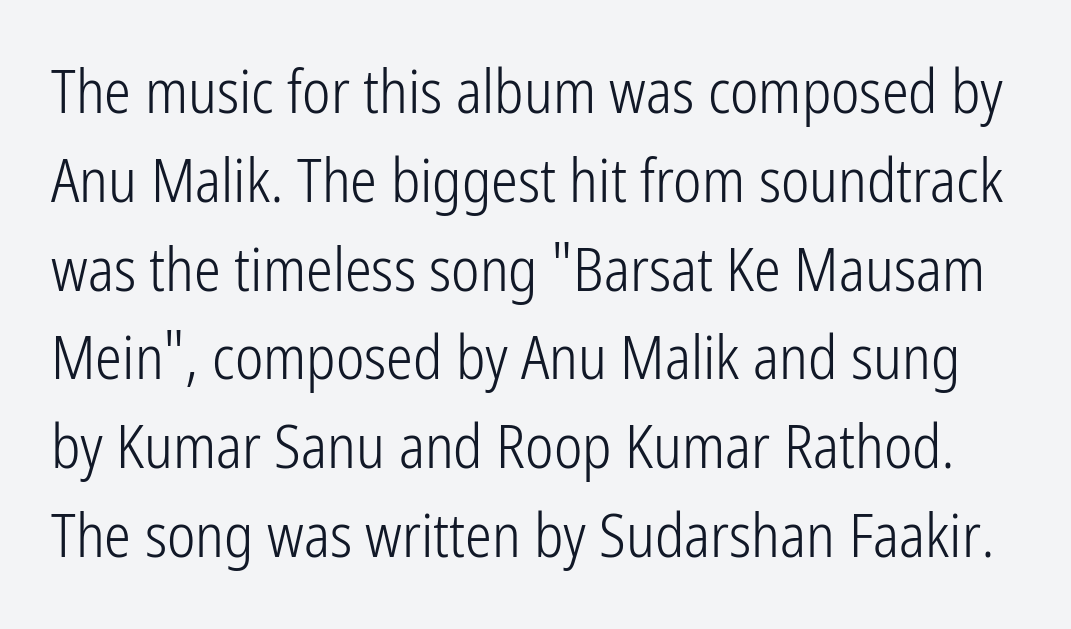
This is not heavy type; no bold has been used. The letters advance in unequal steps, a hallmark of proportional type. This rendering leaves character spacing at its baseline value. Italic? Not at all — the glyphs are vertical. Unmarked baselines from the first word to the last.
